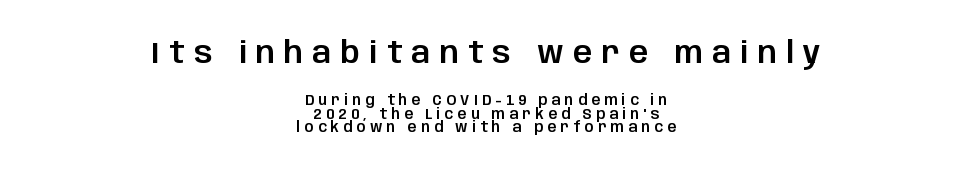
The image shows 30 px sans-serif type, upright; set centered, tight line spacing (0.99x), unusually wide letter spacing (+0.31 em), not underlined; the first (top) block is 2.14x larger; low stroke contrast and a large x-height.
